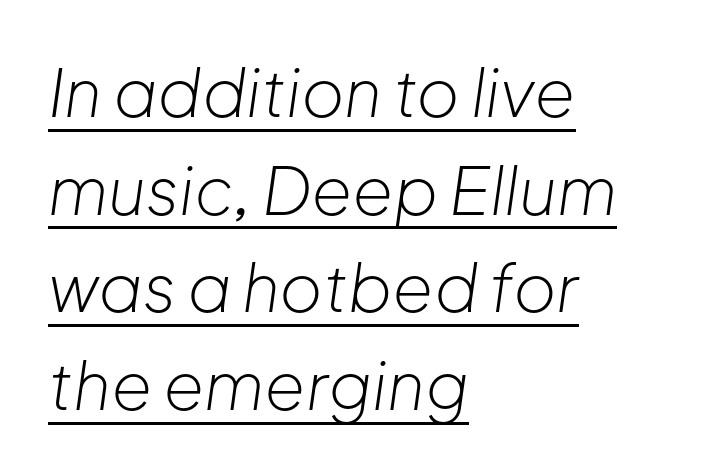
{"italic": "yes", "lean": "right", "slant_degrees": 8, "bold": "no", "weight": "light", "width": "normal", "stroke_contrast": "low", "x_height": "medium", "monospaced": "no", "underline": "yes", "align": "left", "line_spacing": "normal", "line_spacing_ratio": 1.48, "letter_spacing": "normal", "letter_spacing_em": 0.0, "glyph_px": 66}
